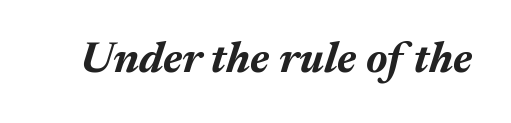
{"italic": "yes", "lean": "right", "slant_degrees": 17, "bold": "yes", "weight": "bold", "width": "normal", "stroke_contrast": "medium", "x_height": "medium", "monospaced": "no", "underline": "no", "letter_spacing": "normal", "letter_spacing_em": 0.0, "glyph_px": 44}
